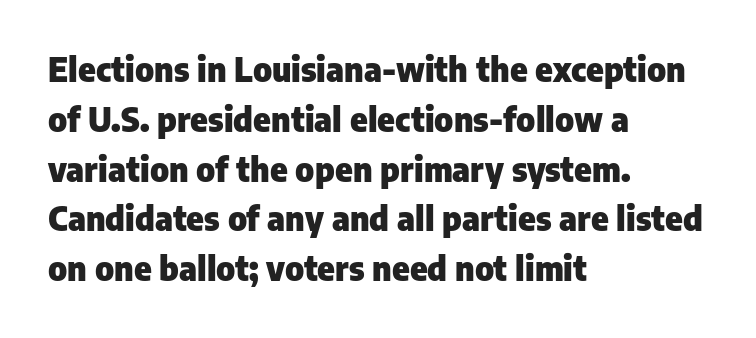
{"serif": "no", "italic": "no", "bold": "yes", "weight": "heavy", "width": "normal", "stroke_contrast": "low", "x_height": "medium", "monospaced": "no", "underline": "no", "align": "left", "line_spacing": "normal", "line_spacing_ratio": 1.51, "letter_spacing": "normal", "letter_spacing_em": 0.0, "glyph_px": 33}
